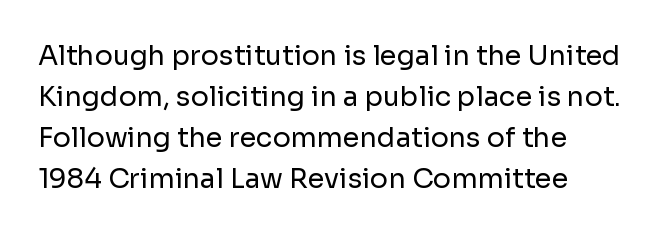
On a weight scale, this lands at 450 or below. The passage shown has conventional tracking throughout. A normal amount of white space separates one row of letters from the next. The rag falls on the right side of this text block.
